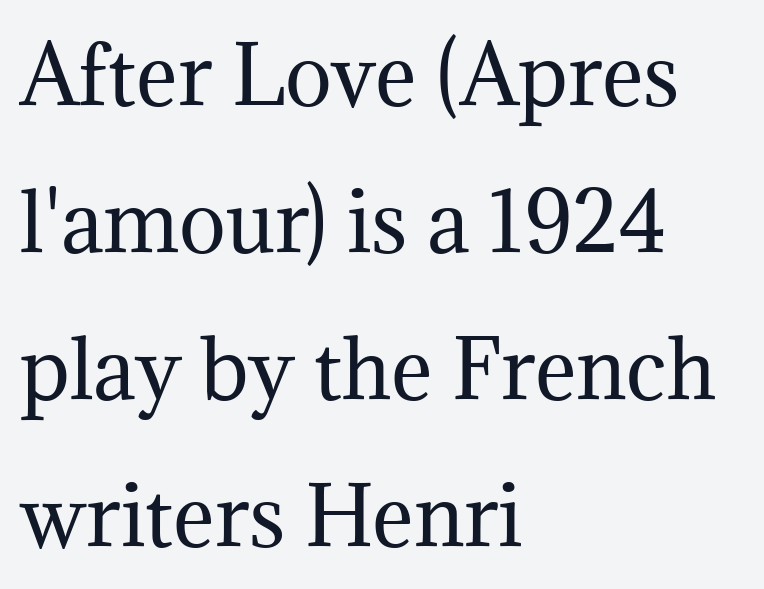
Note the varied advance widths — an 'i' is clearly narrower than an 'm'. Inter-character spacing is left at the font's built-in metrics. Ink coverage per letter is moderate at most. The type family on display is of the serif kind. The space directly below the letters is spotless. The rag falls on the right side of this text block.
